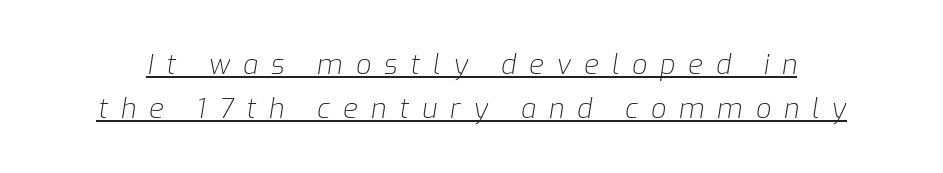
The image shows 27 px text type, italic (leaning right); set normal line spacing (1.62x), unusually wide letter spacing (+0.48 em), underlined.
